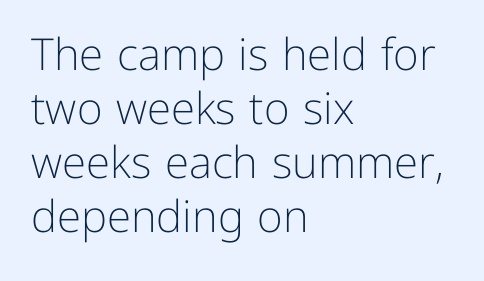
Q: Is the text bold? A: No.
Q: Is the text italic (slanted)? A: No, it is upright.
Q: Is the typeface a serif or a sans-serif typeface? A: Sans-serif.
Q: Is the text underlined? A: No.
Q: How is the paragraph aligned? A: Left-aligned.
Q: Is the spacing between letters normal or unusually wide? A: Normal.
Q: Width (condensed, normal, or wide)? A: Normal.
Q: Stroke contrast? A: Low.
Q: x-height? A: Medium.
Q: Monospaced? A: No.
